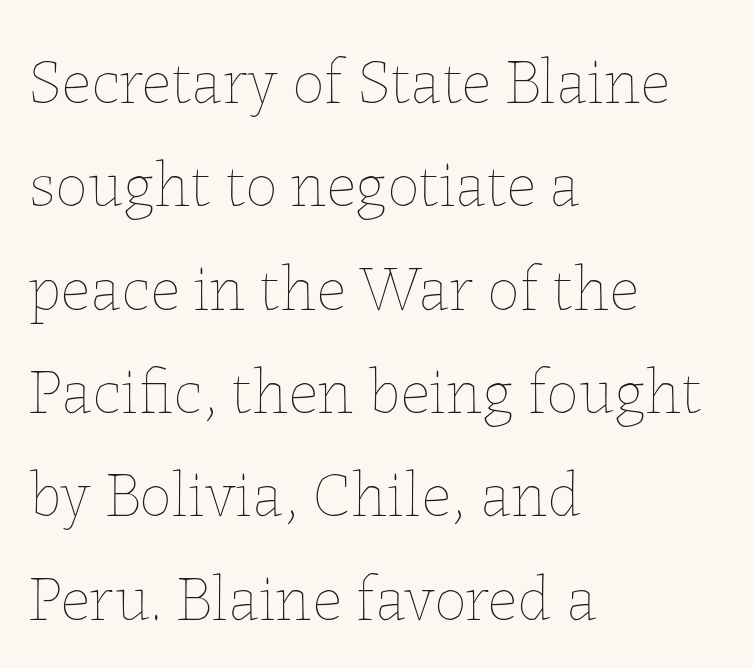
The image shows 65 px thin type, upright; set left-aligned, normal line spacing (1.59x), normal letter spacing, not underlined; low stroke contrast and a medium x-height.
